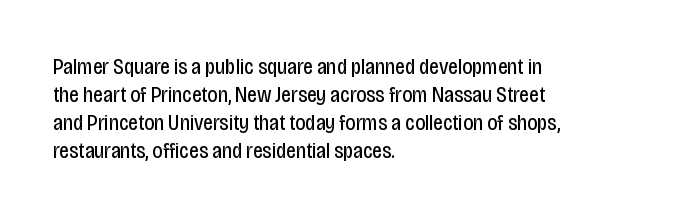
The image shows 22 px text type, upright; set left-aligned, normal line spacing (1.28x), normal letter spacing, not underlined.
